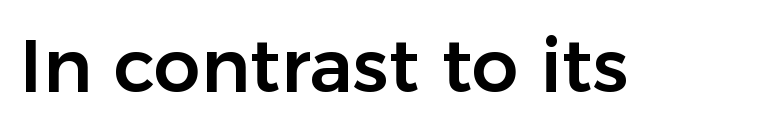
The image shows 74 px sans-serif type, upright; set normal letter spacing, not underlined; low stroke contrast and a medium x-height.
